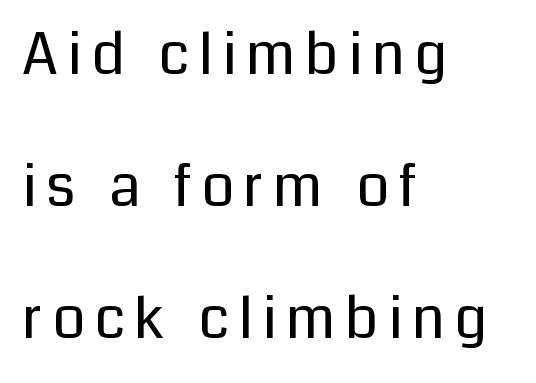
Q: Is the text bold? A: No.
Q: Is the text italic (slanted)? A: No, it is upright.
Q: Is the typeface a serif or a sans-serif typeface? A: Sans-serif.
Q: Is the text underlined? A: No.
Q: How is the paragraph aligned? A: Left-aligned.
Q: Is the spacing between lines tight, normal or loose? A: Loose.
Q: Width (condensed, normal, or wide)? A: Normal.
Q: Stroke contrast? A: Low.
Q: x-height? A: Medium.
Q: Monospaced? A: No.
